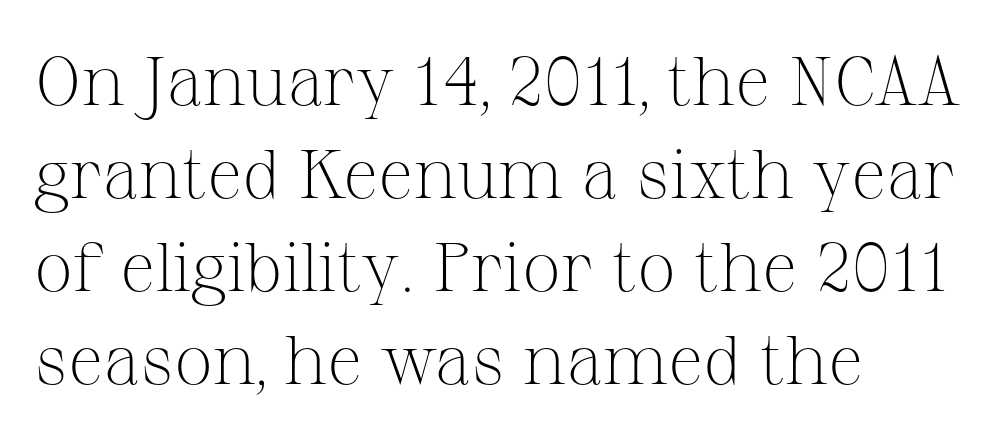
{"serif": "yes", "italic": "no", "bold": "no", "weight": "light", "width": "normal", "stroke_contrast": "medium", "x_height": "medium", "monospaced": "no", "underline": "no", "align": "left", "line_spacing": "normal", "line_spacing_ratio": 1.35, "letter_spacing": "normal", "letter_spacing_em": 0.0, "glyph_px": 69}
